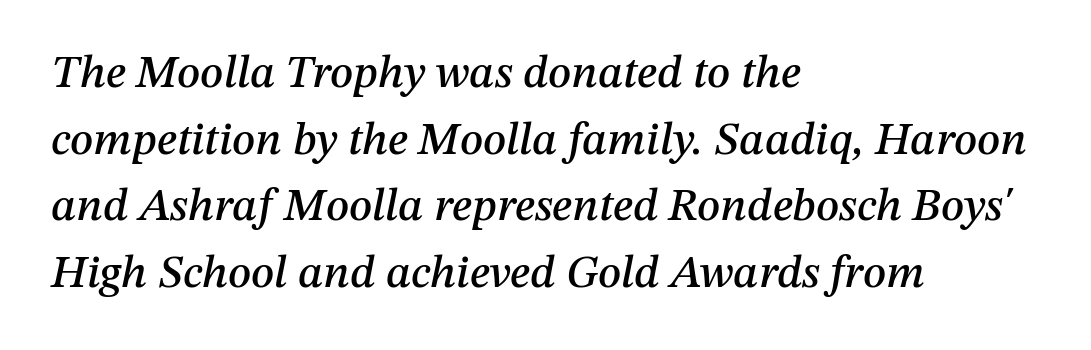
Q: Is the text italic (slanted)? A: Yes, it leans right by about 12 degrees.
Q: Is the text underlined? A: No.
Q: How is the paragraph aligned? A: Left-aligned.
Q: Is the spacing between letters normal or unusually wide? A: Normal.
Q: Is the spacing between lines tight, normal or loose? A: Normal.
Q: Width (condensed, normal, or wide)? A: Normal.
Q: Stroke contrast? A: Medium.
Q: x-height? A: Medium.
Q: Monospaced? A: No.
